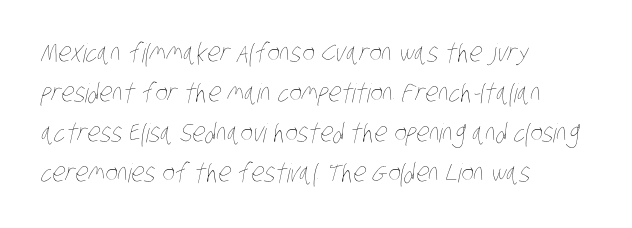
Q: Is the text bold? A: No.
Q: Is the text underlined? A: No.
Q: How is the paragraph aligned? A: Left-aligned.
Q: Is the spacing between letters normal or unusually wide? A: Normal.
Q: Is the spacing between lines tight, normal or loose? A: Normal.
